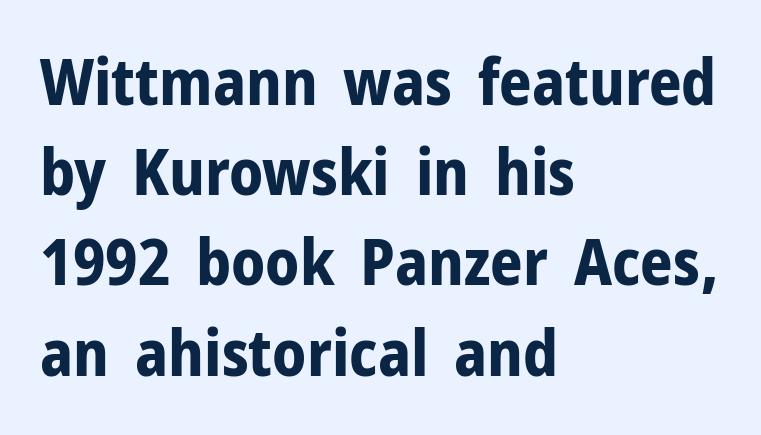
{"serif": "no", "italic": "no", "bold": "yes", "weight": "bold", "width": "normal", "stroke_contrast": "low", "x_height": "medium", "monospaced": "no", "underline": "no", "align": "left", "line_spacing": "normal", "line_spacing_ratio": 1.41, "letter_spacing": "normal", "letter_spacing_em": 0.0, "glyph_px": 64}
